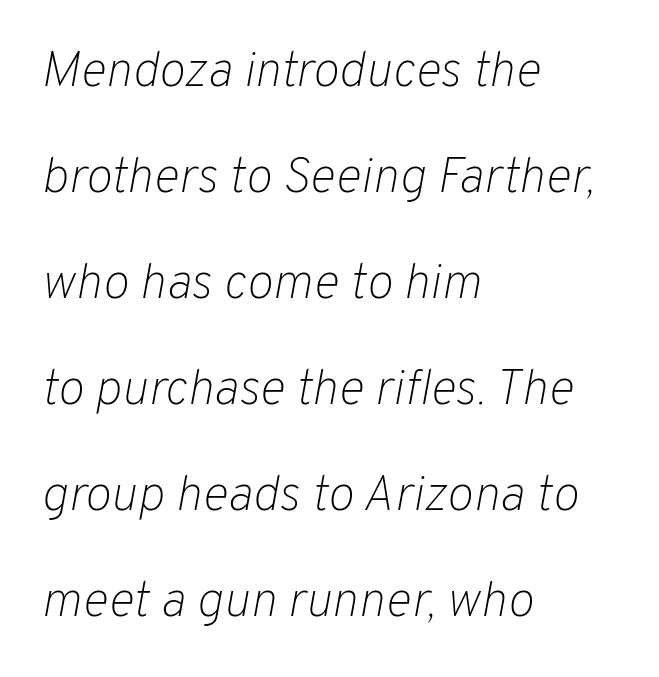
{"italic": "yes", "lean": "right", "slant_degrees": 10, "bold": "no", "weight": "light", "width": "normal", "stroke_contrast": "low", "x_height": "medium", "monospaced": "no", "underline": "no", "align": "left", "line_spacing": "loose", "line_spacing_ratio": 2.12, "letter_spacing": "normal", "letter_spacing_em": 0.0, "glyph_px": 50}
